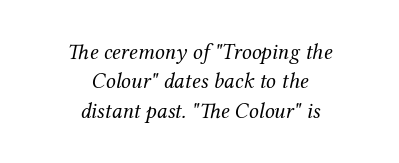
The image shows 22 px text type, italic (leaning right); set centered, normal line spacing (1.34x), normal letter spacing, not underlined.
